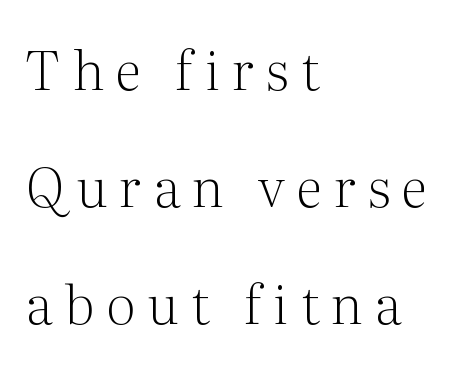
{"serif": "yes", "italic": "no", "bold": "no", "weight": "light", "width": "normal", "stroke_contrast": "medium", "x_height": "medium", "monospaced": "no", "underline": "no", "align": "left", "line_spacing": "loose", "line_spacing_ratio": 2.17, "letter_spacing": "wide", "letter_spacing_em": 0.22, "glyph_px": 54}
